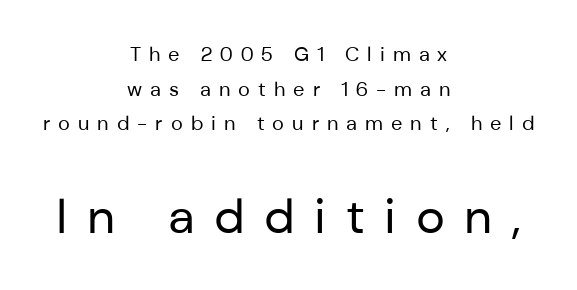
How are the letters spaced? Widely, with obvious added tracking. To sum up the face: it is a sans, with no serifs. The letters look calm and open, with moderate or lighter stems. You can tell it's not italic because the verticals are truly vertical. Glance below the letters and you will spot only blank space. The passage shown is typed in a proportional face where columns would drift.
